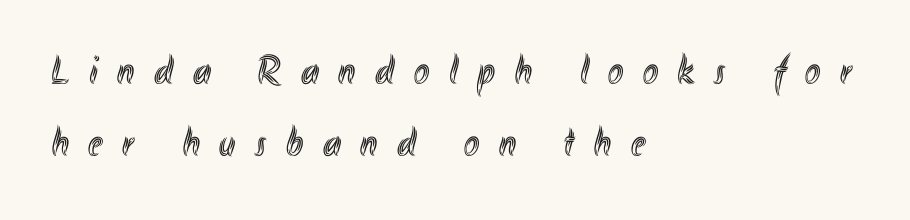
A typesetter would call this heavily tracked-out type. Note the varied advance widths — an 'i' is clearly narrower than an 'm'. The specimen omits any rule beneath the text block's lines. One-word summary of the alignment: left.
